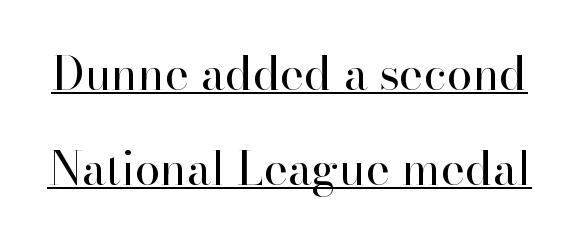
Glance below the letters and you will spot a drawn line. Character widths vary here, with narrow letters taking less room than wide ones. Note: serifs present on the glyphs. In terms of letterspacing, this is plain default setting.
